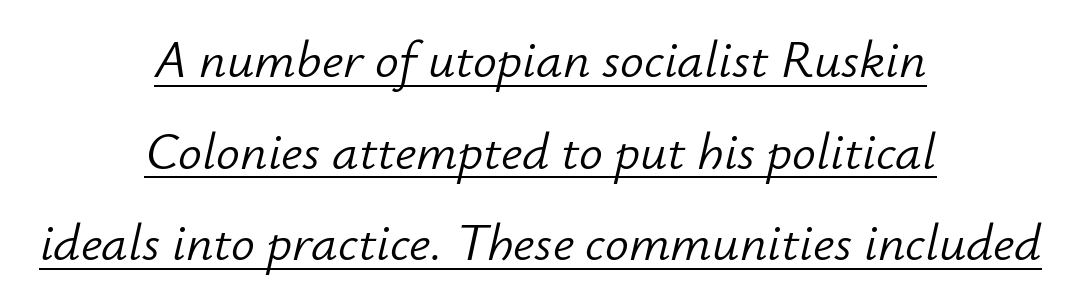
Nobody touched the tracking dial on this one. Has an underline been added? It has. This sample has the flowing, uneven cadence of proportional lettering. The text block is weighted toward neither margin, spreading evenly from the middle. The passage shown leans; its letterforms are oblique. Think standard paragraph weight, or any step lighter than that.
